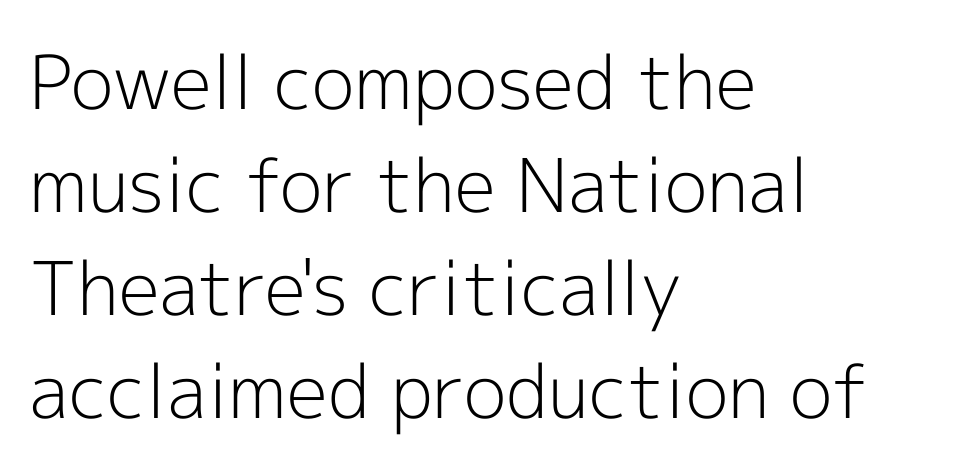
{"serif": "no", "italic": "no", "bold": "no", "weight": "light", "width": "normal", "x_height": "medium", "monospaced": "no", "underline": "no", "align": "left", "line_spacing": "normal", "line_spacing_ratio": 1.39, "letter_spacing": "normal", "letter_spacing_em": 0.0, "glyph_px": 74}
